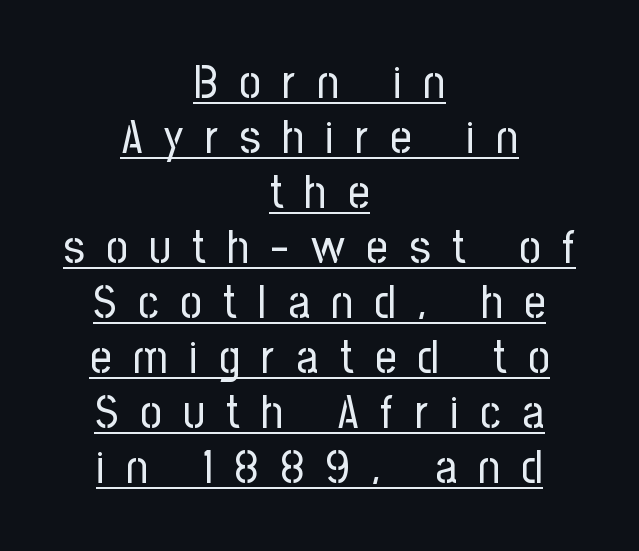
The image shows 47 px regular-weight, condensed sans-serif type, upright; set centered, line spacing 1.17x, unusually wide letter spacing (+0.46 em), underlined; low stroke contrast and a medium x-height.
